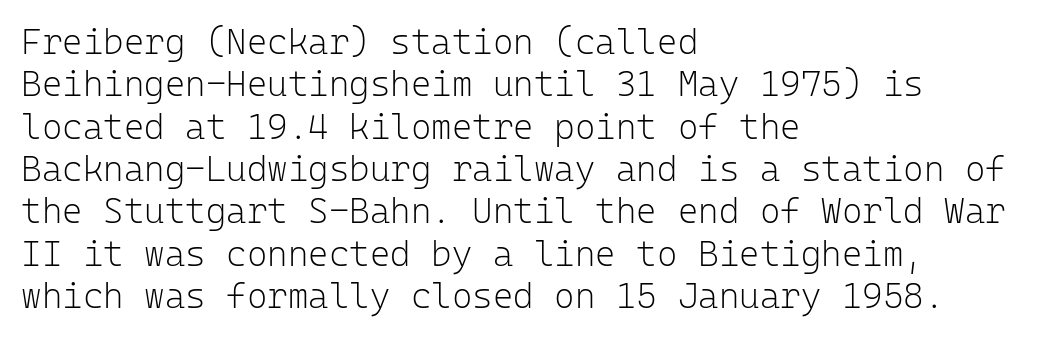
{"serif": "no", "italic": "no", "bold": "no", "weight": "light", "width": "normal", "stroke_contrast": "low", "x_height": "medium", "monospaced": "yes", "underline": "no", "align": "left", "line_spacing_ratio": 1.21, "letter_spacing": "normal", "letter_spacing_em": 0.0, "glyph_px": 35}
